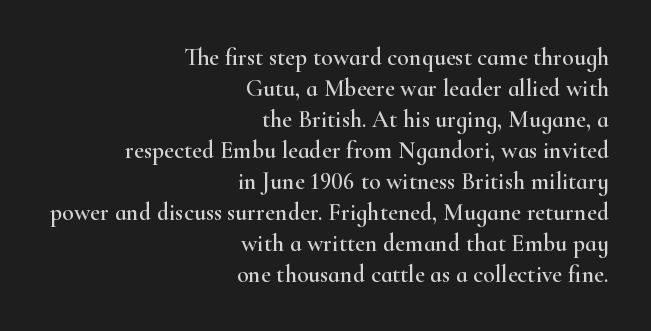
Spacing between characters is what you'd get straight out of the box. Is the block centered? No — it sits flush against the right margin. Ordinary non-slanted type is in use. The passage shown is not underscored anywhere.
